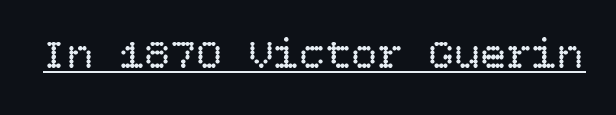
Q: Is the text bold? A: No.
Q: Is the text italic (slanted)? A: No, it is upright.
Q: Is the text underlined? A: Yes.
Q: Is the spacing between letters normal or unusually wide? A: Normal.
Q: Width (condensed, normal, or wide)? A: Normal.
Q: Stroke contrast? A: Low.
Q: x-height? A: Large.
